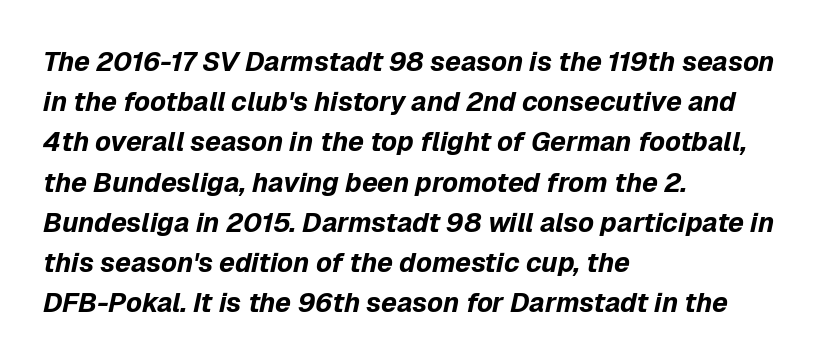
Q: Is the text bold? A: Yes.
Q: Is the text italic (slanted)? A: Yes, it leans right by about 12 degrees.
Q: Is the text underlined? A: No.
Q: How is the paragraph aligned? A: Left-aligned.
Q: Is the spacing between letters normal or unusually wide? A: Normal.
Q: Is the spacing between lines tight, normal or loose? A: Normal.
